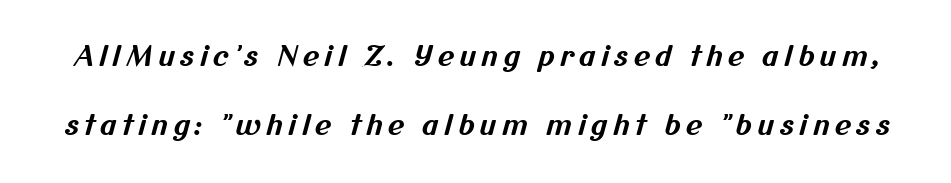
Q: Is the text bold? A: Yes.
Q: Is the typeface a serif or a sans-serif typeface? A: Sans-serif.
Q: Is the text underlined? A: No.
Q: Is the spacing between lines tight, normal or loose? A: Loose.
Q: Width (condensed, normal, or wide)? A: Normal.
Q: Stroke contrast? A: Medium.
Q: x-height? A: Medium.
Q: Monospaced? A: No.
